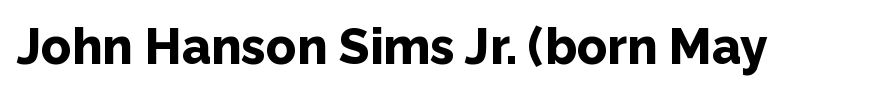
The image shows 50 px bold sans-serif type, upright; set normal letter spacing, not underlined; low stroke contrast and a medium x-height.
